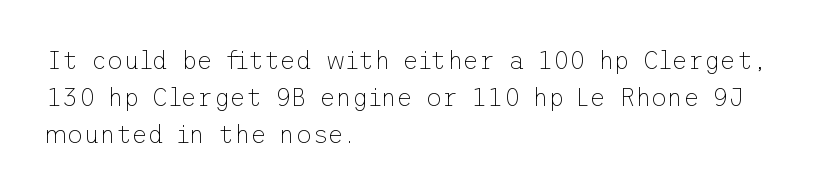
{"italic": "no", "bold": "no", "underline": "no", "align": "left", "line_spacing": "normal", "line_spacing_ratio": 1.48, "letter_spacing": "normal", "letter_spacing_em": 0.0, "glyph_px": 25}
